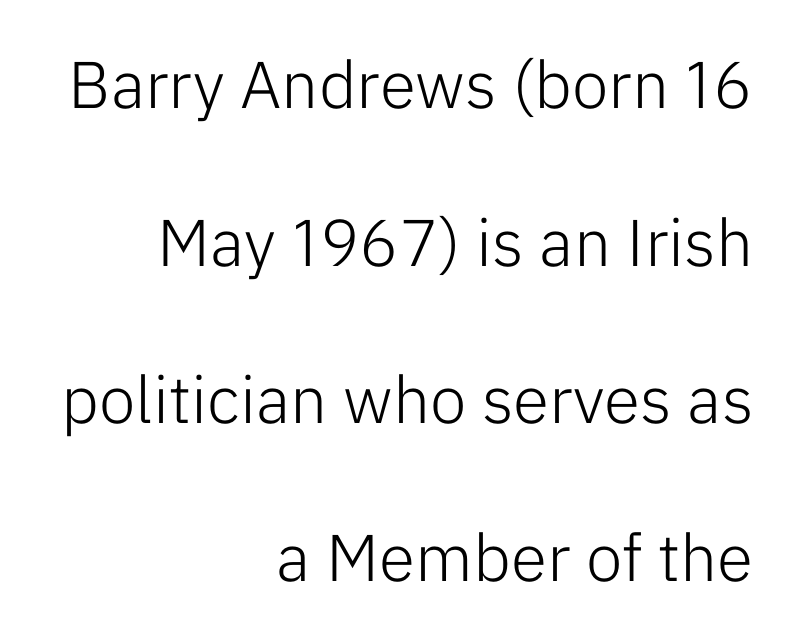
Line endings align vertically; line beginnings do not. The rendering uses natural spacing where letterforms have individual widths. The typesetting does not lean heavy: it is not bold. If you drew a line through each stem, it would be perfectly vertical. In terms of letterspacing, this is plain default setting.
